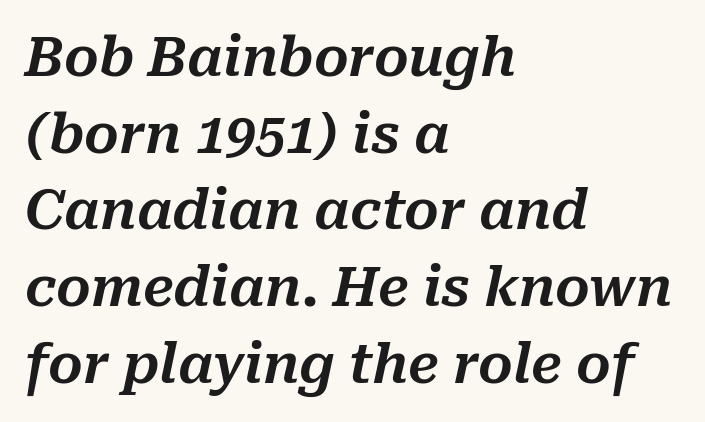
Q: Is the text italic (slanted)? A: Yes, it leans right by about 10 degrees.
Q: Is the text underlined? A: No.
Q: How is the paragraph aligned? A: Left-aligned.
Q: Is the spacing between letters normal or unusually wide? A: Normal.
Q: Is the spacing between lines tight, normal or loose? A: Normal.
Q: Width (condensed, normal, or wide)? A: Normal.
Q: Stroke contrast? A: Medium.
Q: x-height? A: Medium.
Q: Monospaced? A: No.
